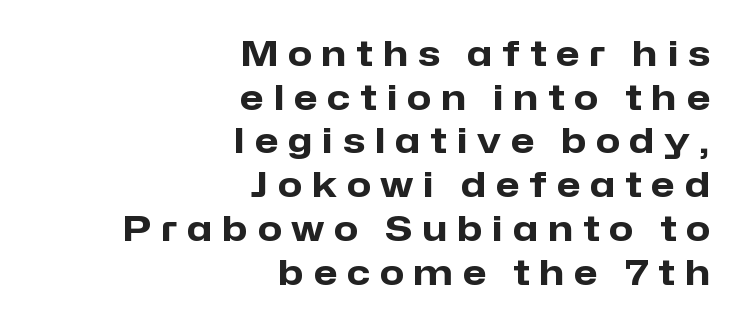
Q: Is the text bold? A: Yes.
Q: Is the text italic (slanted)? A: No, it is upright.
Q: Is the typeface a serif or a sans-serif typeface? A: Sans-serif.
Q: Is the text underlined? A: No.
Q: How is the paragraph aligned? A: Right-aligned.
Q: Is the spacing between letters normal or unusually wide? A: Unusually wide.
Q: Is the spacing between lines tight, normal or loose? A: Normal.
Q: Width (condensed, normal, or wide)? A: Normal.
Q: Stroke contrast? A: Low.
Q: x-height? A: Medium.
Q: Monospaced? A: No.
